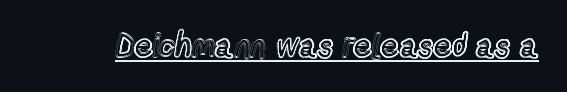
A typographer would call this underscored text. The letters advance in unequal steps, a hallmark of proportional type. Letter spacing: default.
